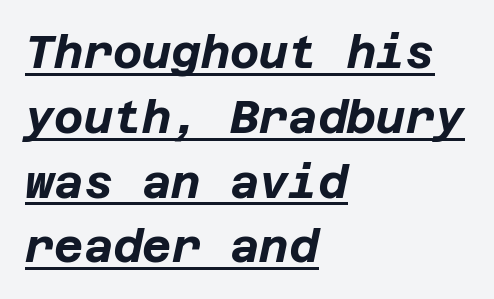
Q: Is the text bold? A: Yes.
Q: Is the text italic (slanted)? A: Yes, it leans right by about 12 degrees.
Q: Is the text underlined? A: Yes.
Q: How is the paragraph aligned? A: Left-aligned.
Q: Is the spacing between letters normal or unusually wide? A: Normal.
Q: Is the spacing between lines tight, normal or loose? A: Normal.
Q: Width (condensed, normal, or wide)? A: Normal.
Q: Stroke contrast? A: Low.
Q: x-height? A: Large.
